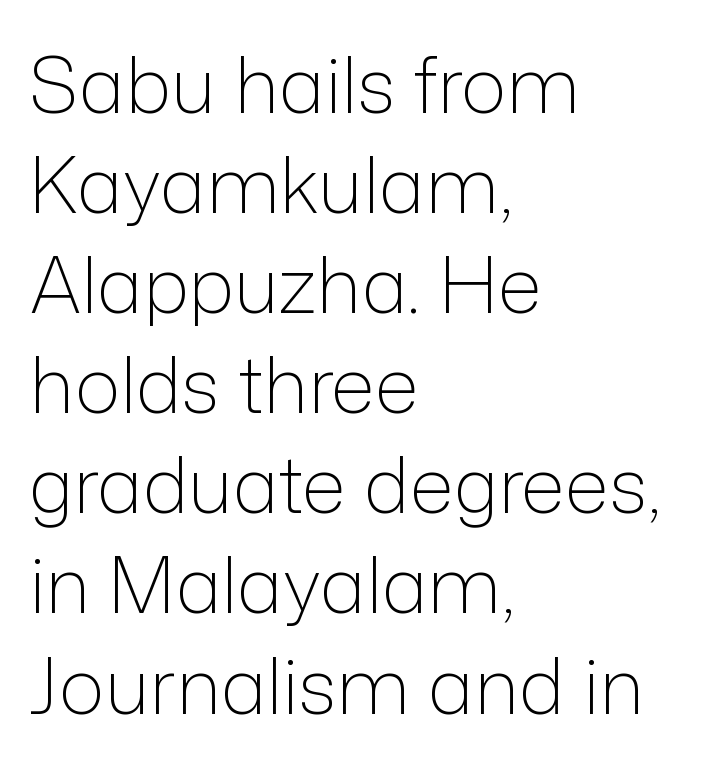
Q: Is the text bold? A: No.
Q: Is the text italic (slanted)? A: No, it is upright.
Q: Is the typeface a serif or a sans-serif typeface? A: Sans-serif.
Q: Is the text underlined? A: No.
Q: How is the paragraph aligned? A: Left-aligned.
Q: Is the spacing between letters normal or unusually wide? A: Normal.
Q: Is the spacing between lines tight, normal or loose? A: Normal.
Q: Width (condensed, normal, or wide)? A: Normal.
Q: Stroke contrast? A: Low.
Q: x-height? A: Medium.
Q: Monospaced? A: No.
